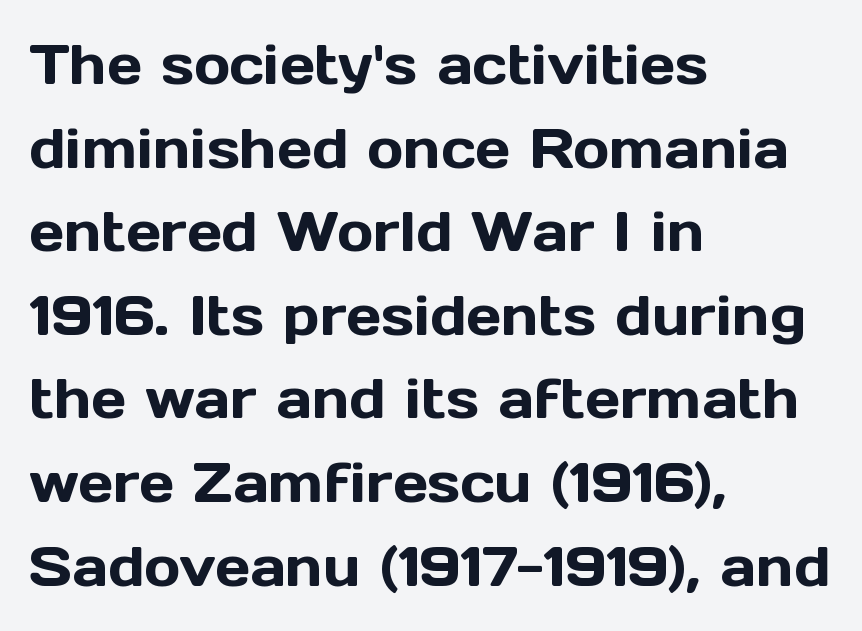
A typesetter would call this proportional, since set widths differ per character. Here the glyphs are tracked normally, forming tight word shapes. Every character sits straight up, as roman type does. Notice how descenders clear the ascenders below comfortably — that's standard leading. The designer went with a sans here, leaving each stem footless.
